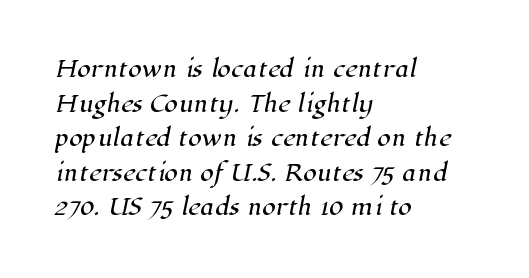
Q: Is the text underlined? A: No.
Q: How is the paragraph aligned? A: Left-aligned.
Q: Is the spacing between letters normal or unusually wide? A: Normal.
Q: Is the spacing between lines tight, normal or loose? A: Normal.
